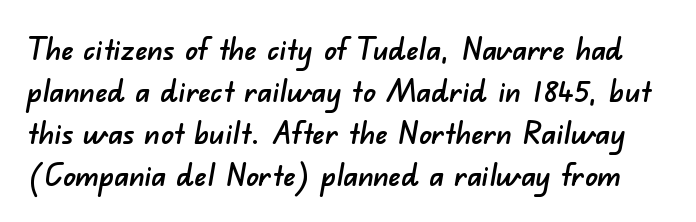
Are there feet on the stems? There aren't — it's a sans. The passage shown has conventional tracking throughout. In terms of leading, this rendering sits right in the middle. Check the space under the baseline: it is left empty. Character widths vary here, with narrow letters taking less room than wide ones.
